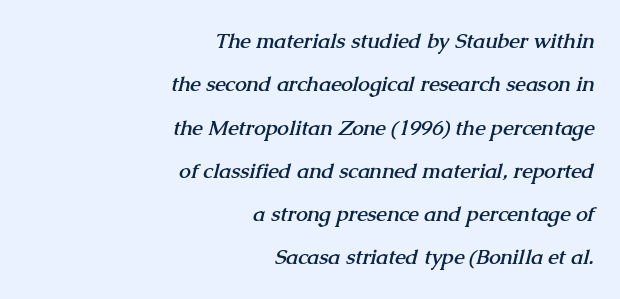
{"bold": "yes", "underline": "no", "align": "right", "line_spacing": "loose", "line_spacing_ratio": 2.06, "letter_spacing": "normal", "letter_spacing_em": 0.0, "glyph_px": 21}
